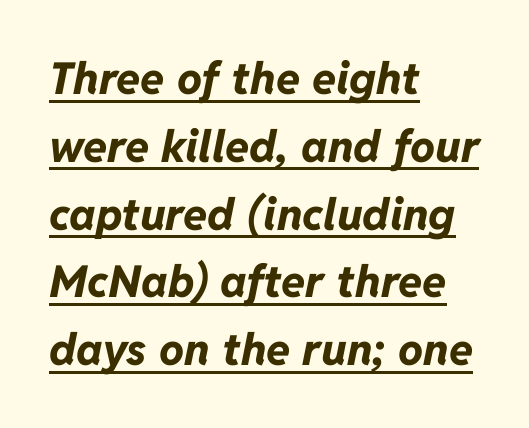
Do the characters align in a grid? No, the font is proportional. Visually the block forms a straight wall on the left and a jagged coastline on the right. The face used here appears with an underline applied. The lettering tilts uniformly, giving the passage an italic look. Students, this is bold: see how much ink each stroke carries.
